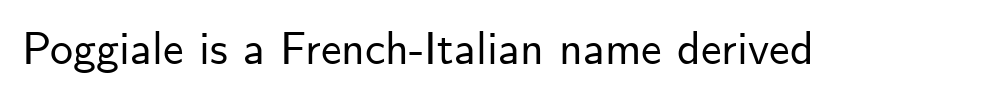
Q: Is the text italic (slanted)? A: No, it is upright.
Q: Is the typeface a serif or a sans-serif typeface? A: Sans-serif.
Q: Is the text underlined? A: No.
Q: Is the spacing between letters normal or unusually wide? A: Normal.
Q: Width (condensed, normal, or wide)? A: Normal.
Q: Stroke contrast? A: Low.
Q: x-height? A: Small.
Q: Monospaced? A: No.
